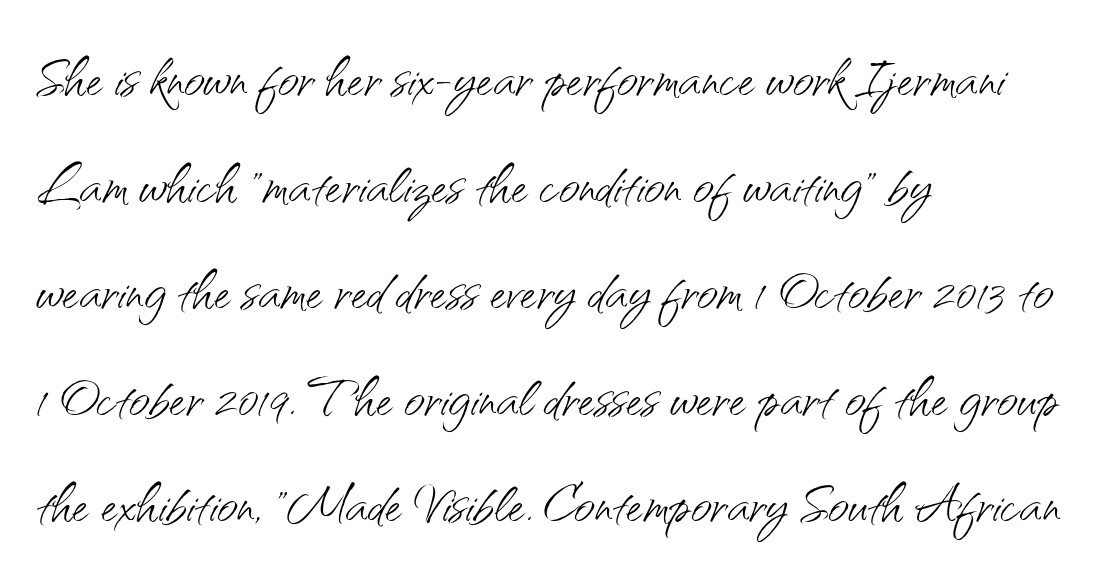
The image shows 72 px light sans-serif type; set left-aligned, normal line spacing (1.48x), normal letter spacing, not underlined; medium stroke contrast and a small x-height.
